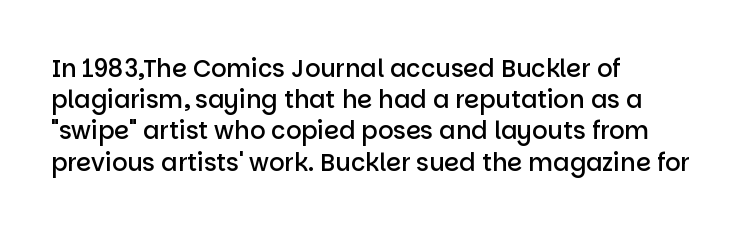
The image shows 24 px text type, upright; set left-aligned, normal line spacing (1.3x), normal letter spacing, not underlined.
